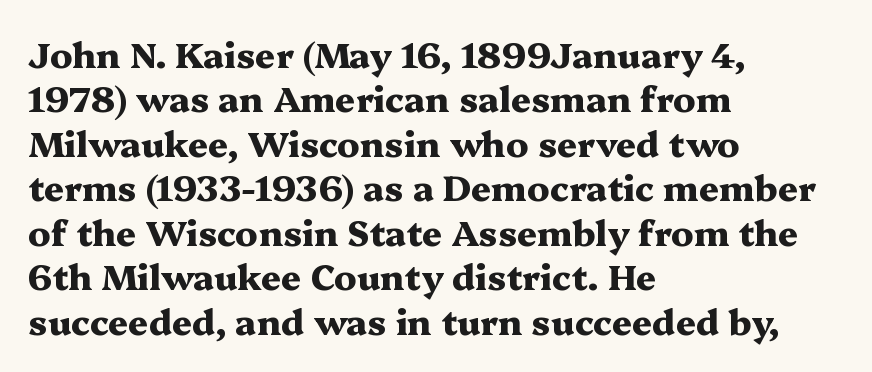
The image shows 35 px heavy, wide serif type, upright; set left-aligned, normal line spacing (1.27x), normal letter spacing, not underlined; medium stroke contrast and a medium x-height.
